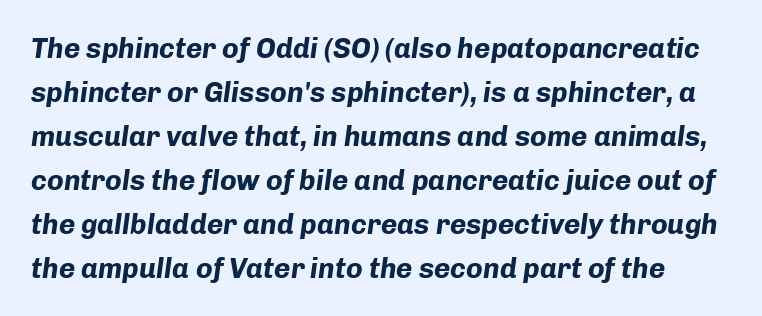
These lines sit exactly where default settings would place them. Between one letter and the next there's only the usual sliver of space. The face used here has the dense, thick strokes of a bold. Does the lettering tilt? It does — this is italic.
